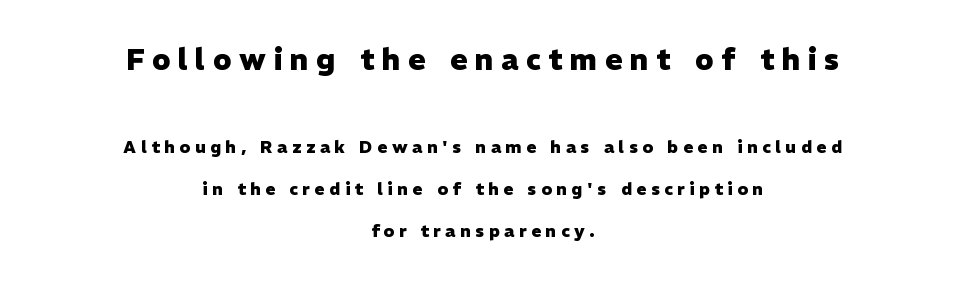
{"serif": "no", "italic": "no", "bold": "yes", "weight": "heavy", "width": "normal", "stroke_contrast": "low", "x_height": "medium", "monospaced": "no", "underline": "no", "align": "center", "line_spacing": "loose", "line_spacing_ratio": 2.48, "letter_spacing": "wide", "letter_spacing_em": 0.27, "larger_block": "first", "size_ratio": 1.71, "glyph_px": 29}
